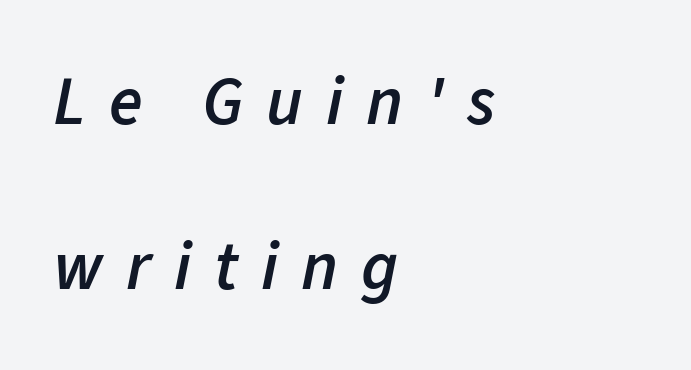
The image shows 69 px semibold type, italic (leaning right); set left-aligned, loose line spacing (2.39x), unusually wide letter spacing (+0.33 em), not underlined; low stroke contrast and a medium x-height.
